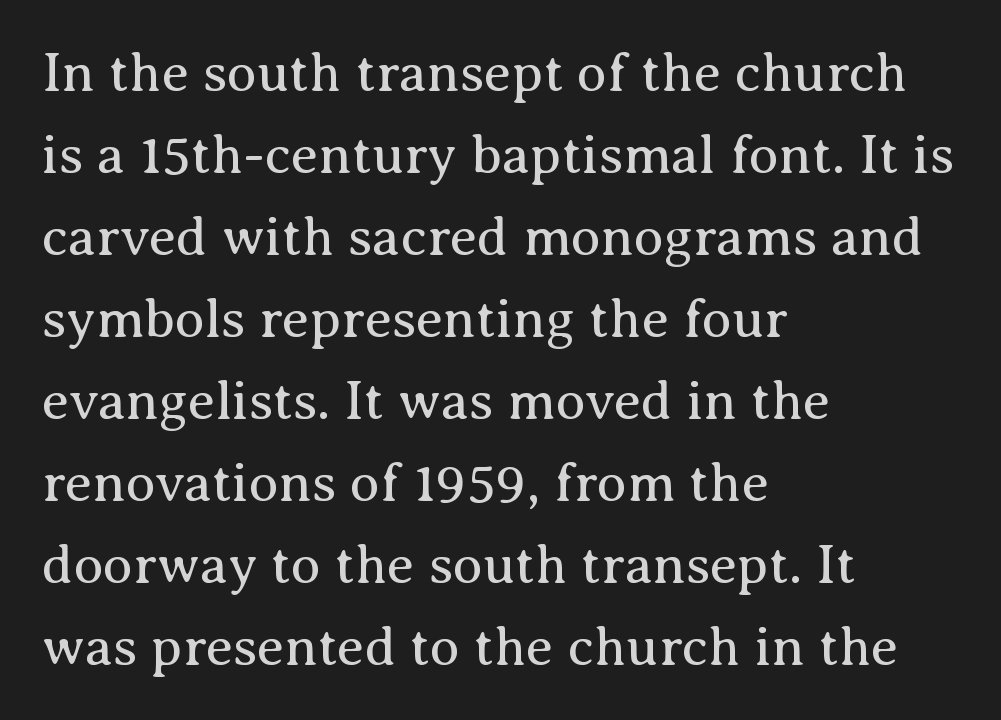
Q: Is the text bold? A: No.
Q: Is the text italic (slanted)? A: No, it is upright.
Q: Is the typeface a serif or a sans-serif typeface? A: Serif.
Q: Is the text underlined? A: No.
Q: How is the paragraph aligned? A: Left-aligned.
Q: Is the spacing between letters normal or unusually wide? A: Normal.
Q: Is the spacing between lines tight, normal or loose? A: Normal.
Q: Width (condensed, normal, or wide)? A: Normal.
Q: Stroke contrast? A: Medium.
Q: x-height? A: Medium.
Q: Monospaced? A: No.
